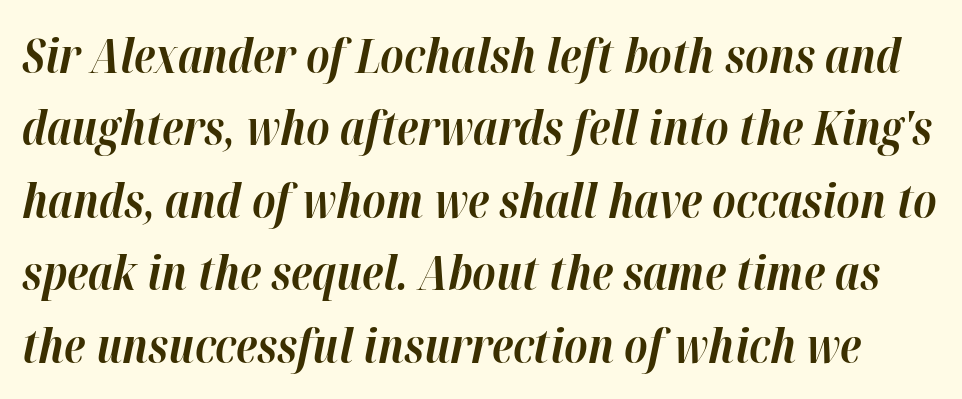
Q: Is the text bold? A: Yes.
Q: Is the text italic (slanted)? A: Yes, it leans right by about 12 degrees.
Q: Is the text underlined? A: No.
Q: Is the spacing between letters normal or unusually wide? A: Normal.
Q: Is the spacing between lines tight, normal or loose? A: Normal.
Q: Width (condensed, normal, or wide)? A: Normal.
Q: Stroke contrast? A: High.
Q: x-height? A: Medium.
Q: Monospaced? A: No.
